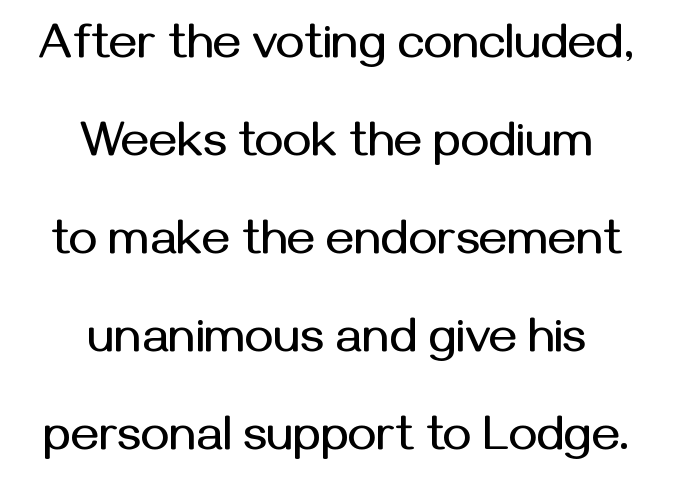
Does the lettering tilt? It doesn't — this is upright. Does extra space separate the letters? No, they use regular spacing. Unmarked baselines from the first word to the last. I'd call this a sans setting — the letters go barefoot. Airy leading. Which margin do the lines hug? Neither — every line sits in the middle.
